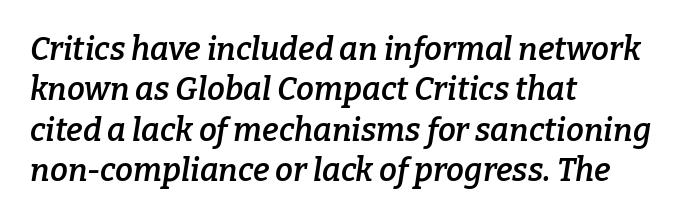
Q: Is the text bold? A: Semi-bold.
Q: Is the text italic (slanted)? A: Yes, it leans right by about 9 degrees.
Q: Is the typeface a serif or a sans-serif typeface? A: Serif.
Q: Is the text underlined? A: No.
Q: How is the paragraph aligned? A: Left-aligned.
Q: Is the spacing between letters normal or unusually wide? A: Normal.
Q: Is the spacing between lines tight, normal or loose? A: Normal.
Q: Width (condensed, normal, or wide)? A: Normal.
Q: Stroke contrast? A: Low.
Q: x-height? A: Medium.
Q: Monospaced? A: No.
